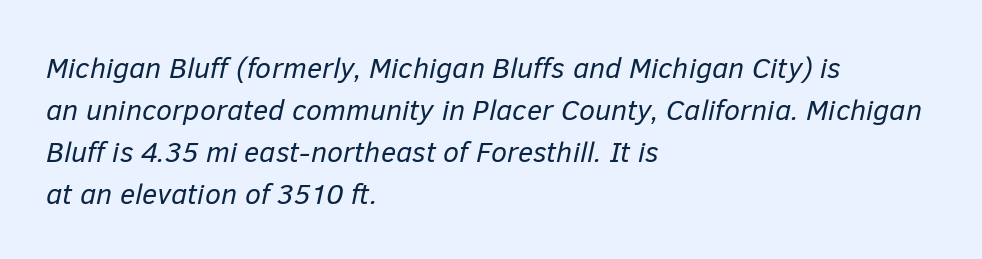
{"italic": "yes", "lean": "right", "slant_degrees": 12, "bold": "no", "weight": "regular", "width": "normal", "stroke_contrast": "low", "x_height": "medium", "monospaced": "no", "underline": "no", "align": "left", "line_spacing": "normal", "line_spacing_ratio": 1.45, "letter_spacing": "normal", "letter_spacing_em": 0.0, "glyph_px": 29}
